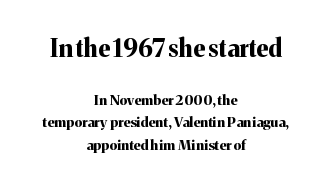
Visually, the top section dominates because its glyphs are scaled up. Summary of vertical rhythm: regular, with standard interline spacing. The setting favours the middle, as headings and verse often do. The letters are bold, with thick, heavy strokes. No italicization has been applied; the sample stays upright.
